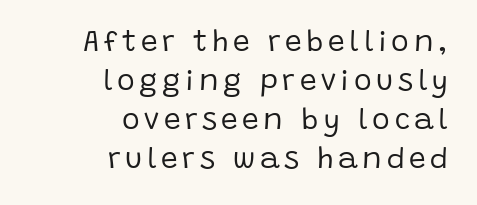
{"serif": "no", "italic": "no", "bold": "no", "weight": "regular", "width": "normal", "stroke_contrast": "low", "x_height": "large", "monospaced": "no", "underline": "no", "align": "right", "line_spacing": "normal", "line_spacing_ratio": 1.3, "glyph_px": 30}
